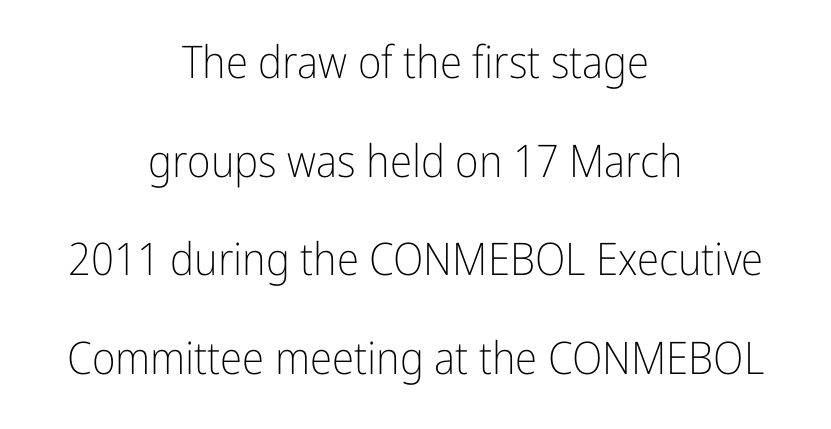
These lines are composed in type without serifs. Each line is balanced around a shared central axis. Students, note that the glyphs here touch the page at normal intervals. You could not count columns in this text — the font is proportionally spaced. These lines stand farther apart than default settings would place them. The passage shown is not bold in any degree.
